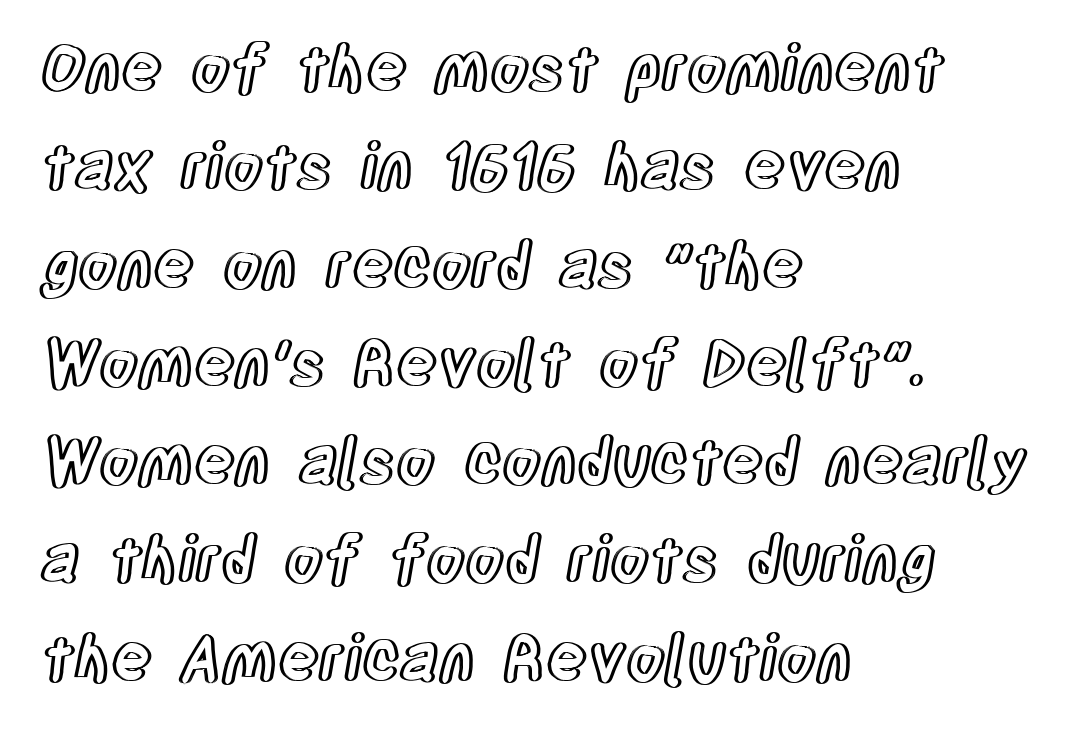
Lines of text with bare space underneath. Baseline-to-baseline distance is the conventional proportion of letter height. The letters sit at their default tracking, neither squeezed nor spread.
